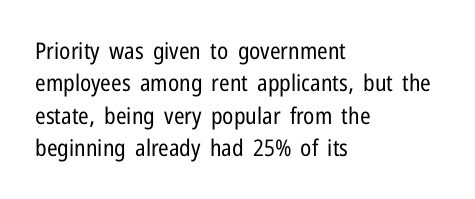
The tracking reads as untouched default to a designer's eye. Layout note: lines flush left. Students, observe: this is what conventionally led text looks like. Underline: absent.
